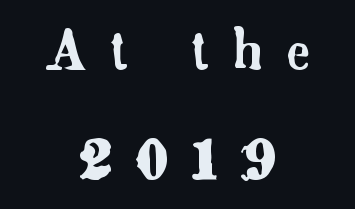
The image shows 53 px serif type, upright; set centered, loose line spacing (2.08x), unusually wide letter spacing (+0.44 em), not underlined; low stroke contrast and a small x-height.
